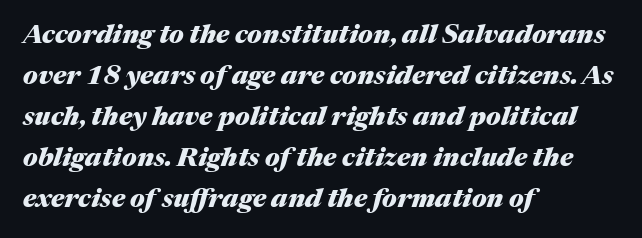
{"italic": "yes", "lean": "right", "slant_degrees": 17, "bold": "yes", "underline": "no", "align": "left", "line_spacing": "normal", "line_spacing_ratio": 1.58, "letter_spacing": "normal", "letter_spacing_em": 0.0, "glyph_px": 26}
